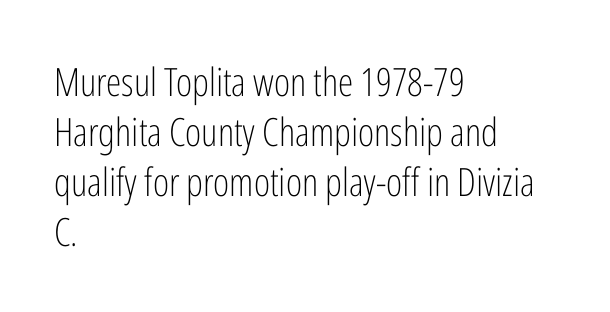
Nope, not italic — everything's standing straight. In terms of letterspacing, this is plain default setting. No letter is thick-stroked: the sample isn't bold. Examine the stroke ends and you'll find no serifs.
